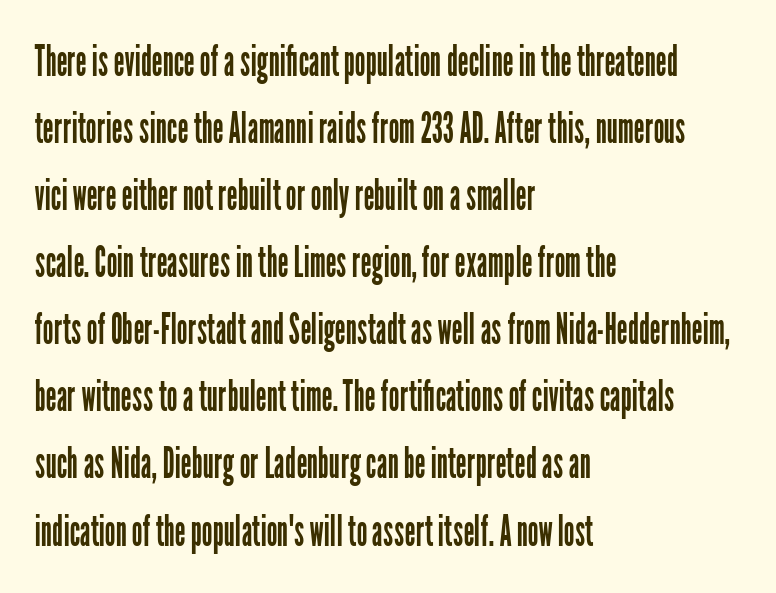
Descenders are the only things crossing below the line. Does the leading feel generous? No, just average. The letters stand straight up with perfectly vertical stems. You could not count columns in this text — the font is proportionally spaced. The line texture is even and compact thanks to regular tracking. To sum up the face: it is a sans, with no serifs.
